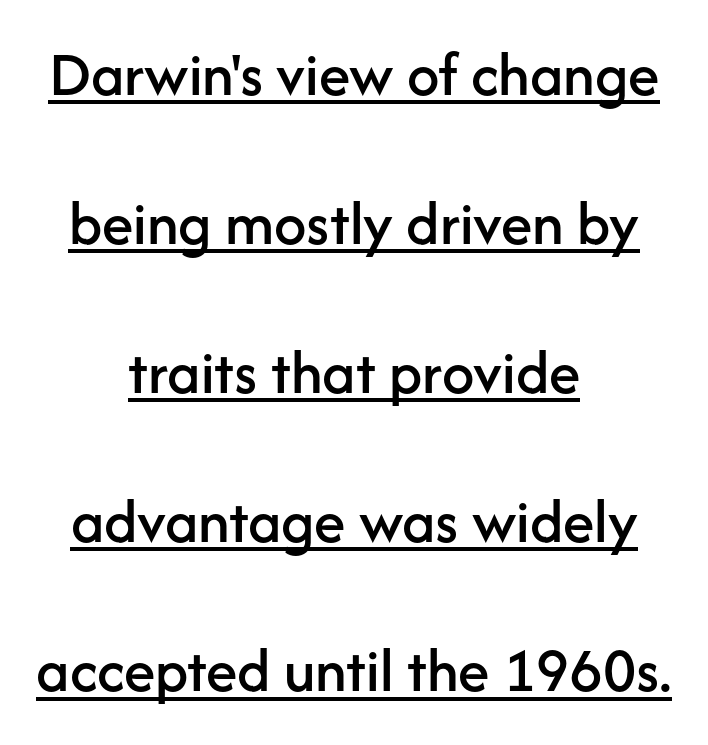
Q: Is the text italic (slanted)? A: No, it is upright.
Q: Is the typeface a serif or a sans-serif typeface? A: Sans-serif.
Q: Is the text underlined? A: Yes.
Q: How is the paragraph aligned? A: Centered.
Q: Is the spacing between letters normal or unusually wide? A: Normal.
Q: Is the spacing between lines tight, normal or loose? A: Loose.
Q: Width (condensed, normal, or wide)? A: Normal.
Q: Stroke contrast? A: Low.
Q: x-height? A: Medium.
Q: Monospaced? A: No.
